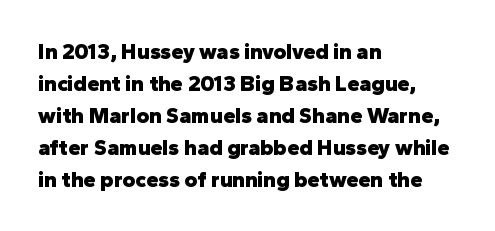
{"italic": "no", "bold": "yes", "underline": "no", "align": "left", "line_spacing": "normal", "line_spacing_ratio": 1.45, "letter_spacing": "normal", "letter_spacing_em": 0.0, "glyph_px": 22}
